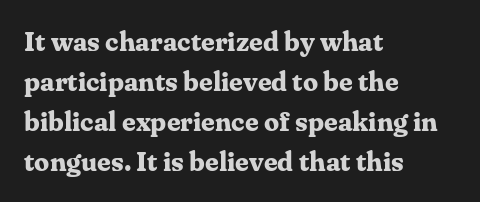
{"italic": "no", "bold": "yes", "underline": "no", "align": "left", "line_spacing": "normal", "line_spacing_ratio": 1.48, "letter_spacing": "normal", "letter_spacing_em": 0.0, "glyph_px": 27}
